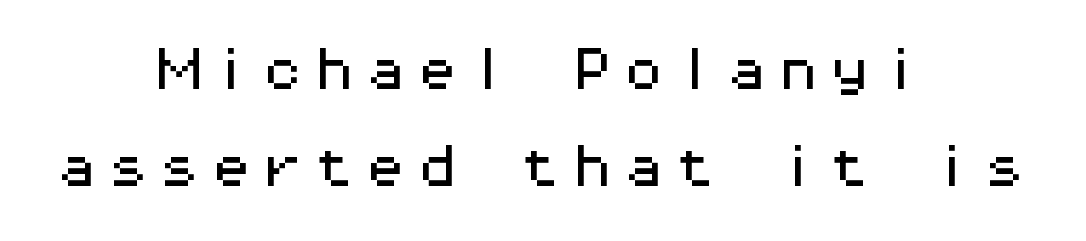
The designer dialed line spacing up above the default. Each letter, wide or thin by design, is forced into the same width here. A bare baseline throughout the passage. Font category for this specimen: sans-serif. These lines stack symmetrically, like a column narrowing and widening about its center.
